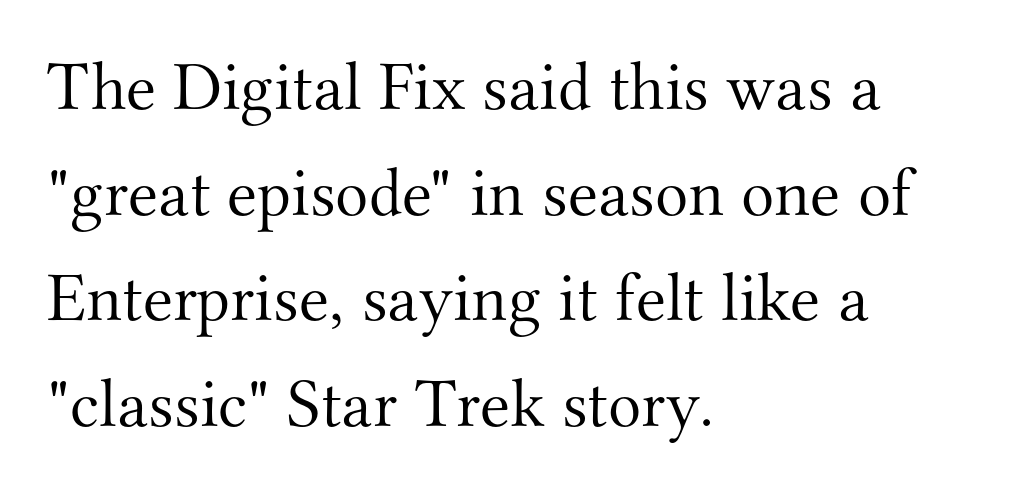
The image shows 69 px light serif type, upright; set left-aligned, normal line spacing (1.53x), normal letter spacing, not underlined; medium stroke contrast and a small x-height.
